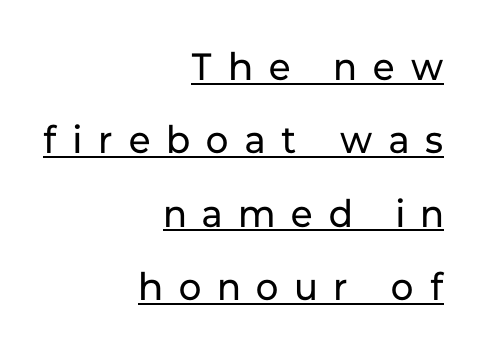
The image shows 38 px regular-weight sans-serif type, upright; set right-aligned, loose line spacing (1.93x), unusually wide letter spacing (+0.44 em), underlined; low stroke contrast and a medium x-height.
